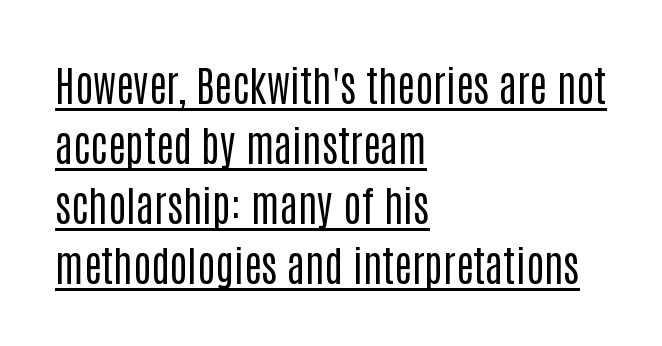
The image shows 42 px regular-weight, condensed sans-serif type, upright; set left-aligned, normal line spacing (1.43x), normal letter spacing, underlined; low stroke contrast and a large x-height.
